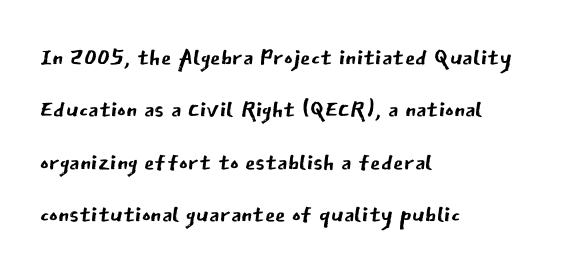
Q: Is the text bold? A: No.
Q: Is the text italic (slanted)? A: No, it is upright.
Q: Is the typeface a serif or a sans-serif typeface? A: Sans-serif.
Q: Is the text underlined? A: No.
Q: How is the paragraph aligned? A: Left-aligned.
Q: Is the spacing between letters normal or unusually wide? A: Normal.
Q: Is the spacing between lines tight, normal or loose? A: Normal.
Q: Width (condensed, normal, or wide)? A: Normal.
Q: Stroke contrast? A: Low.
Q: x-height? A: Medium.
Q: Monospaced? A: No.
